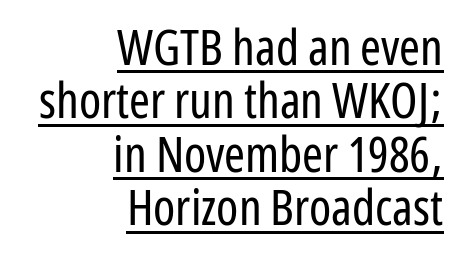
Q: Is the text bold? A: No.
Q: Is the text italic (slanted)? A: No, it is upright.
Q: Is the typeface a serif or a sans-serif typeface? A: Sans-serif.
Q: Is the text underlined? A: Yes.
Q: How is the paragraph aligned? A: Right-aligned.
Q: Is the spacing between letters normal or unusually wide? A: Normal.
Q: Is the spacing between lines tight, normal or loose? A: Tight.
Q: Width (condensed, normal, or wide)? A: Condensed.
Q: Stroke contrast? A: Low.
Q: x-height? A: Medium.
Q: Monospaced? A: No.
